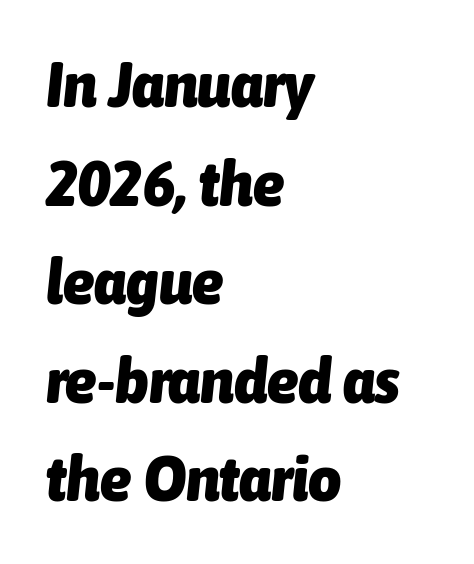
The passage shown is typed in a proportional face where columns would drift. The text carries the slant typical of an italic or oblique font. Glance below the letters and you will spot only blank space. Teacher's note: observe the even left margin — that is flush-left alignment.
